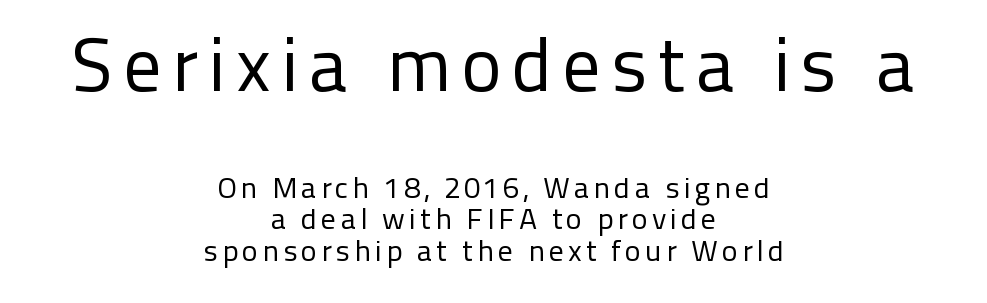
The typesetter chose a symmetrical, centered arrangement here. You could not count columns in this text — the font is proportionally spaced. A typesetter would label this face a sans. How would I describe the line gaps? Narrow and economical. Tall strokes in this sample are plumb rather than angled.
